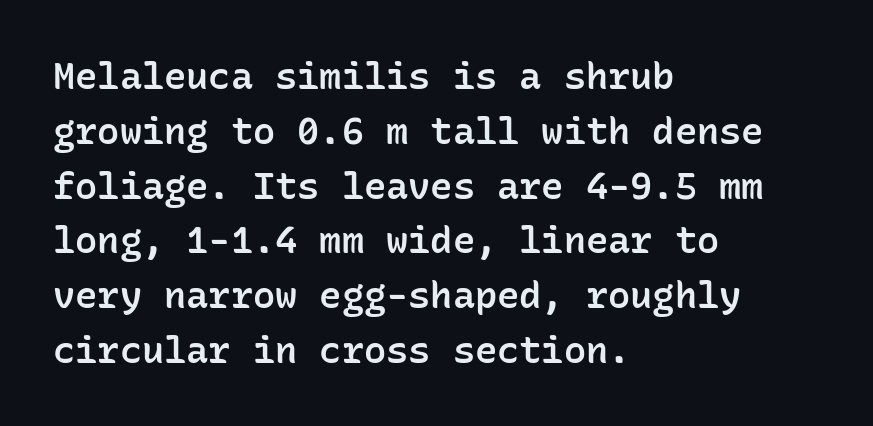
Q: Is the text bold? A: Semi-bold.
Q: Is the text italic (slanted)? A: No, it is upright.
Q: Is the typeface a serif or a sans-serif typeface? A: Sans-serif.
Q: Is the text underlined? A: No.
Q: How is the paragraph aligned? A: Left-aligned.
Q: Is the spacing between letters normal or unusually wide? A: Normal.
Q: Is the spacing between lines tight, normal or loose? A: Normal.
Q: Width (condensed, normal, or wide)? A: Normal.
Q: Stroke contrast? A: Low.
Q: x-height? A: Medium.
Q: Monospaced? A: Yes.
